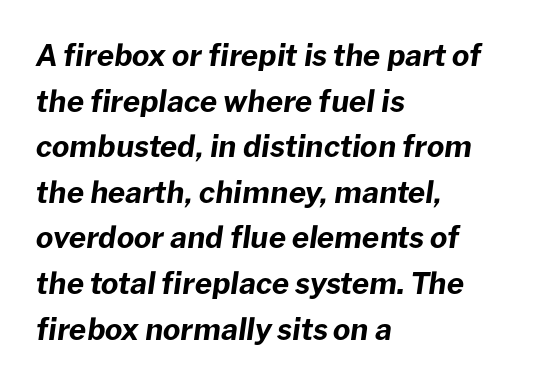
The image shows 30 px bold type, italic (leaning right); set left-aligned, normal line spacing (1.52x), normal letter spacing, not underlined; low stroke contrast and a medium x-height.
